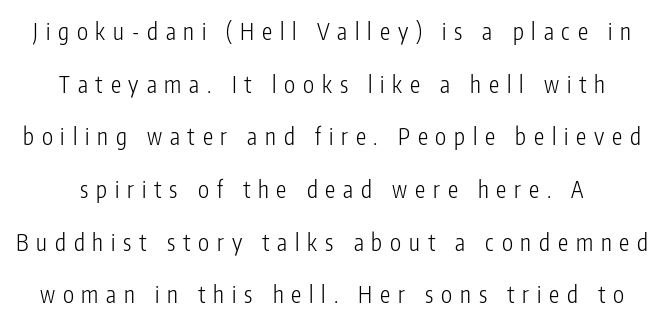
Q: Is the text bold? A: No.
Q: Is the text italic (slanted)? A: No, it is upright.
Q: Is the text underlined? A: No.
Q: Is the spacing between letters normal or unusually wide? A: Unusually wide.
Q: Is the spacing between lines tight, normal or loose? A: Loose.
